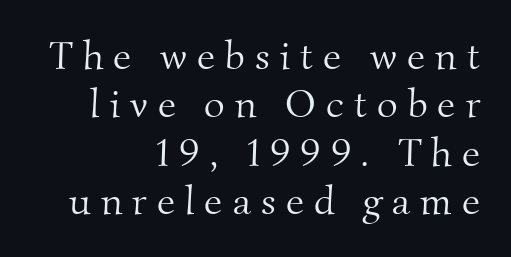
Q: Is the text bold? A: No.
Q: Is the typeface a serif or a sans-serif typeface? A: Serif.
Q: Is the text underlined? A: No.
Q: How is the paragraph aligned? A: Right-aligned.
Q: Is the spacing between letters normal or unusually wide? A: Unusually wide.
Q: Width (condensed, normal, or wide)? A: Normal.
Q: Stroke contrast? A: Medium.
Q: x-height? A: Small.
Q: Monospaced? A: No.
